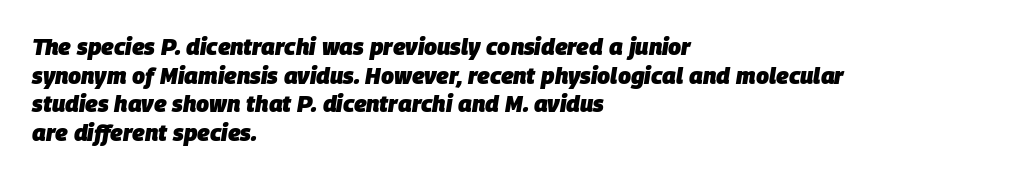
{"italic": "yes", "lean": "right", "slant_degrees": 9, "bold": "yes", "underline": "no", "align": "left", "line_spacing_ratio": 1.24, "letter_spacing": "normal", "letter_spacing_em": 0.0, "glyph_px": 23}
